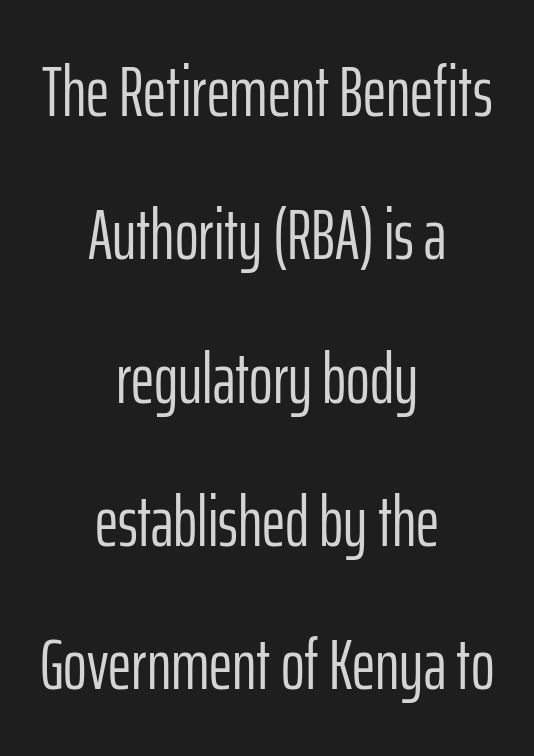
Q: Is the text bold? A: No.
Q: Is the text italic (slanted)? A: No, it is upright.
Q: Is the typeface a serif or a sans-serif typeface? A: Sans-serif.
Q: Is the text underlined? A: No.
Q: How is the paragraph aligned? A: Centered.
Q: Is the spacing between letters normal or unusually wide? A: Normal.
Q: Is the spacing between lines tight, normal or loose? A: Loose.
Q: Width (condensed, normal, or wide)? A: Condensed.
Q: Stroke contrast? A: Low.
Q: x-height? A: Medium.
Q: Monospaced? A: No.
